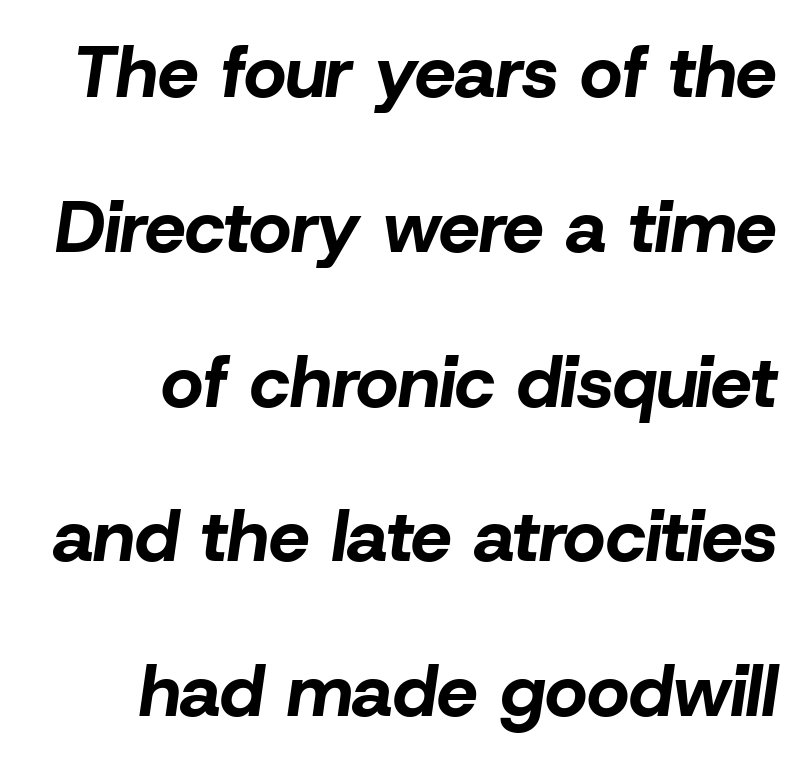
Q: Is the text bold? A: Yes.
Q: Is the text italic (slanted)? A: Yes, it leans right by about 8 degrees.
Q: Is the text underlined? A: No.
Q: How is the paragraph aligned? A: Right-aligned.
Q: Is the spacing between letters normal or unusually wide? A: Normal.
Q: Is the spacing between lines tight, normal or loose? A: Loose.
Q: Width (condensed, normal, or wide)? A: Normal.
Q: Stroke contrast? A: Low.
Q: x-height? A: Medium.
Q: Monospaced? A: No.
